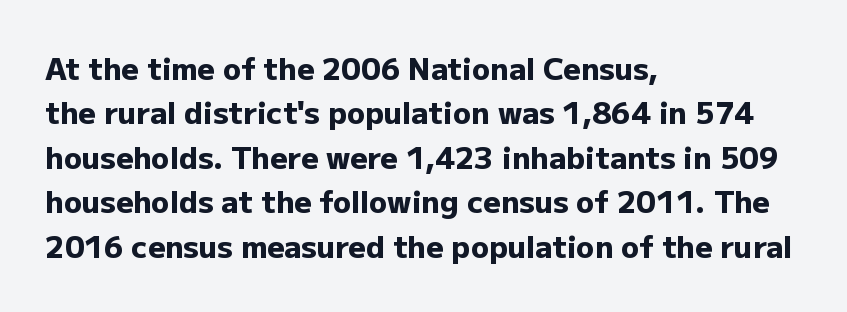
Q: Is the text bold? A: Yes.
Q: Is the text italic (slanted)? A: No, it is upright.
Q: Is the typeface a serif or a sans-serif typeface? A: Sans-serif.
Q: Is the text underlined? A: No.
Q: How is the paragraph aligned? A: Left-aligned.
Q: Is the spacing between letters normal or unusually wide? A: Normal.
Q: Is the spacing between lines tight, normal or loose? A: Normal.
Q: Width (condensed, normal, or wide)? A: Normal.
Q: Stroke contrast? A: Low.
Q: x-height? A: Medium.
Q: Monospaced? A: No.
